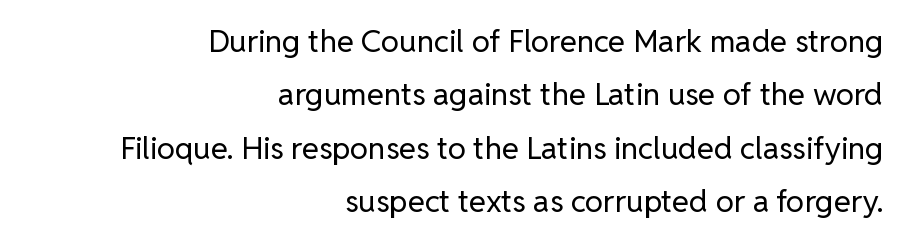
Q: Is the text bold? A: No.
Q: Is the text italic (slanted)? A: No, it is upright.
Q: Is the typeface a serif or a sans-serif typeface? A: Sans-serif.
Q: Is the text underlined? A: No.
Q: How is the paragraph aligned? A: Right-aligned.
Q: Is the spacing between letters normal or unusually wide? A: Normal.
Q: Width (condensed, normal, or wide)? A: Normal.
Q: Stroke contrast? A: Low.
Q: x-height? A: Medium.
Q: Monospaced? A: No.
